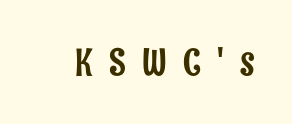
The image shows 38 px condensed sans-serif type, upright; set unusually wide letter spacing (+0.43 em), not underlined; low stroke contrast and a medium x-height.
